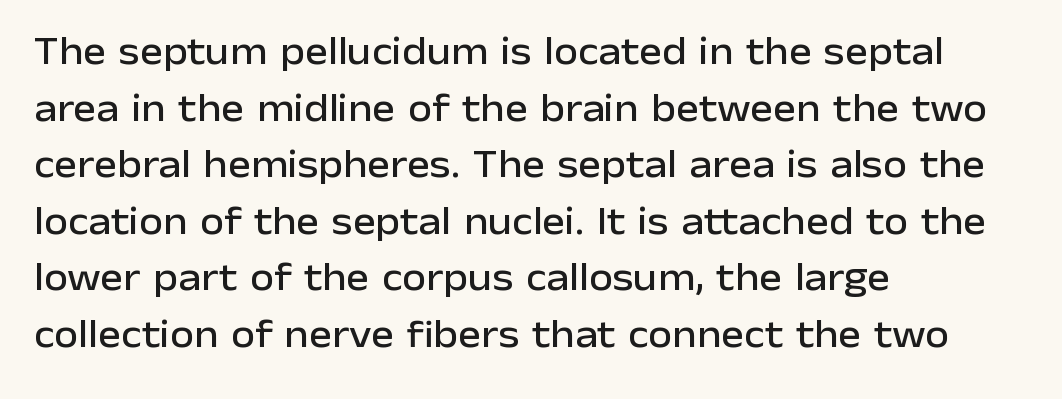
The glyphs are unaccompanied by any horizontal stroke below them. The tracking reads as untouched default to a designer's eye. Is this a sans? Yes — the strokes have no serifs. Think of a printed novel: that variable character pitch is what you see here. The typesetter chose a ragged-right arrangement here.
